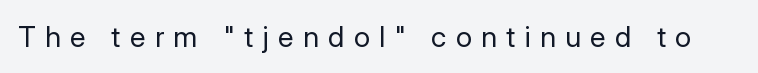
The image shows 29 px regular-weight sans-serif type, upright; set unusually wide letter spacing (+0.32 em), not underlined; low stroke contrast and a medium x-height.
